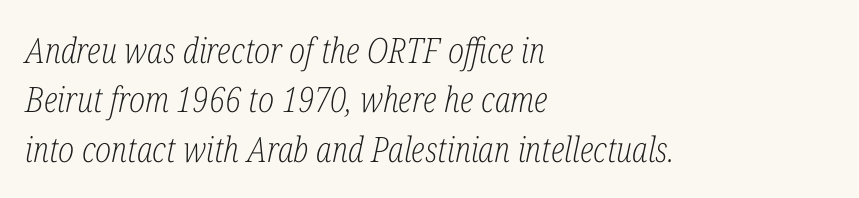
Q: Is the text bold? A: No.
Q: Is the text italic (slanted)? A: Yes, it leans right by about 12 degrees.
Q: Is the typeface a serif or a sans-serif typeface? A: Serif.
Q: Is the text underlined? A: No.
Q: How is the paragraph aligned? A: Left-aligned.
Q: Is the spacing between letters normal or unusually wide? A: Normal.
Q: Is the spacing between lines tight, normal or loose? A: Normal.
Q: Width (condensed, normal, or wide)? A: Condensed.
Q: Stroke contrast? A: Low.
Q: x-height? A: Medium.
Q: Monospaced? A: No.
